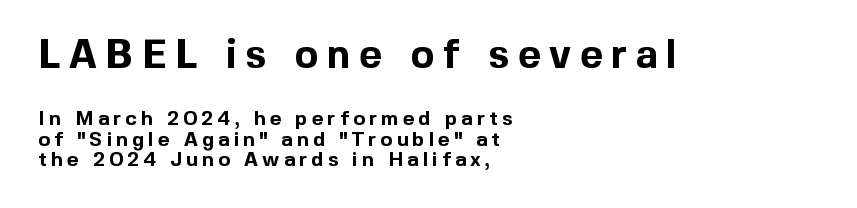
Whoever set this made the first block the dominant, larger element. Each letter's strokes conclude bluntly, with no projecting serifs. The rendering uses natural spacing where letterforms have individual widths. It's the straight-up-and-down kind of type.
